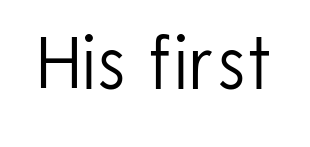
The image shows 75 px light sans-serif type, upright; set normal letter spacing, not underlined; low stroke contrast and a medium x-height.
